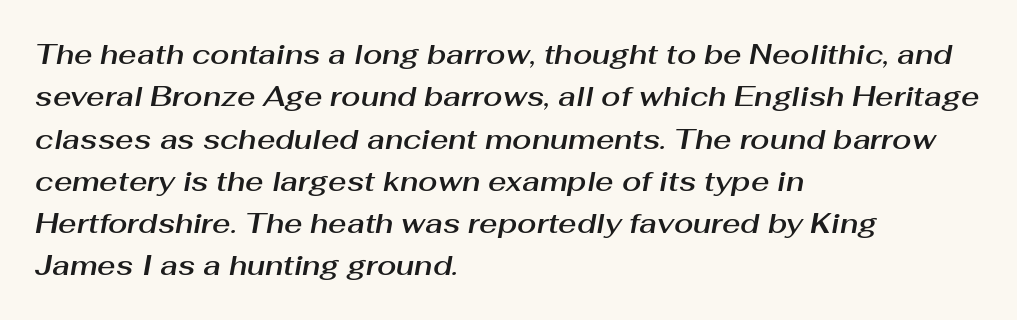
The image shows 28 px text type, italic (leaning right); set left-aligned, normal line spacing (1.51x), normal letter spacing, not underlined; medium stroke contrast and a medium x-height.
